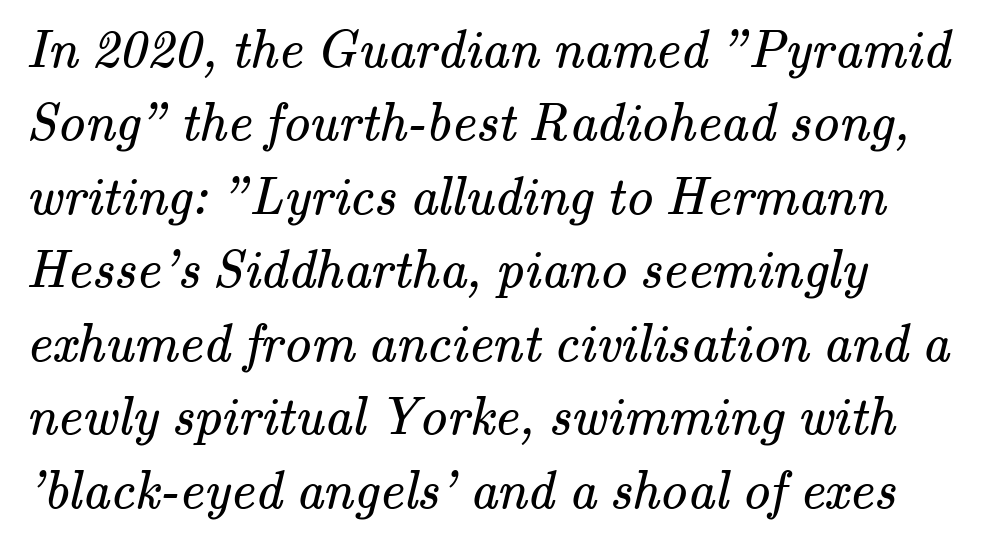
The image shows 54 px regular-weight serif type; set left-aligned, normal line spacing (1.36x), normal letter spacing, not underlined; medium stroke contrast and a small x-height.
